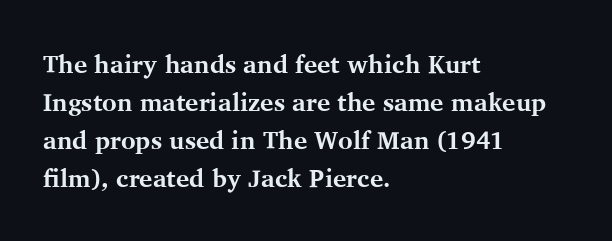
Leftover space on each line is placed entirely after the last word. Normally led — the rows are evenly, conventionally spaced. Type without underlining. Here the glyphs are tracked normally, forming tight word shapes.
